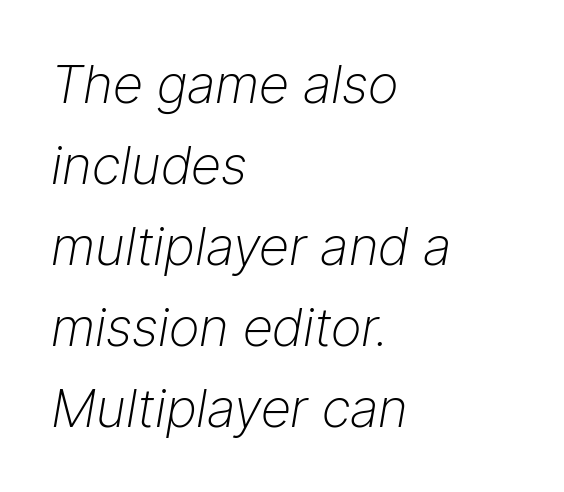
{"italic": "yes", "lean": "right", "slant_degrees": 9, "bold": "no", "weight": "light", "width": "normal", "stroke_contrast": "low", "x_height": "medium", "monospaced": "no", "underline": "no", "align": "left", "line_spacing": "normal", "line_spacing_ratio": 1.53, "letter_spacing": "normal", "letter_spacing_em": 0.0, "glyph_px": 53}
